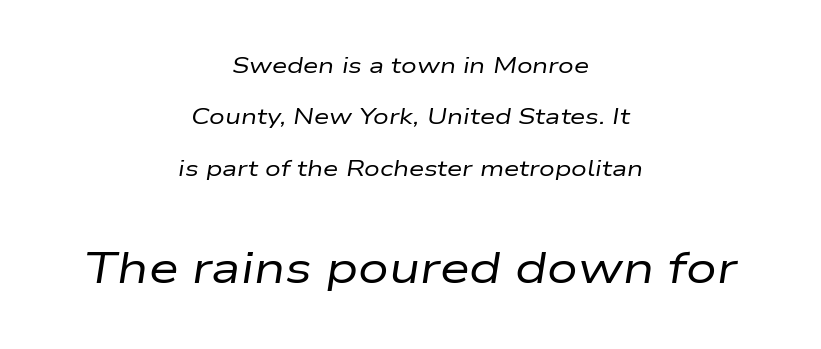
{"italic": "yes", "lean": "right", "slant_degrees": 9, "bold": "no", "weight": "regular", "width": "wide", "stroke_contrast": "low", "x_height": "medium", "monospaced": "no", "underline": "no", "align": "center", "line_spacing": "loose", "line_spacing_ratio": 2.34, "letter_spacing": "normal", "letter_spacing_em": 0.0, "larger_block": "second", "size_ratio": 1.95, "glyph_px": 43}
